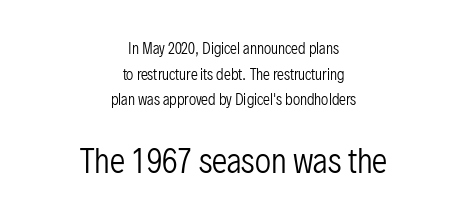
The typesetting does not lean heavy: it is not bold. Spacing verdict: proportional, widths tailored to each character. When letters stand straight like this, we call the style roman or upright. To sum up the face: it is a sans, with no serifs. These two chunks differ in scale, with the bottom chunk taking the larger measure. Alignment: centered.
